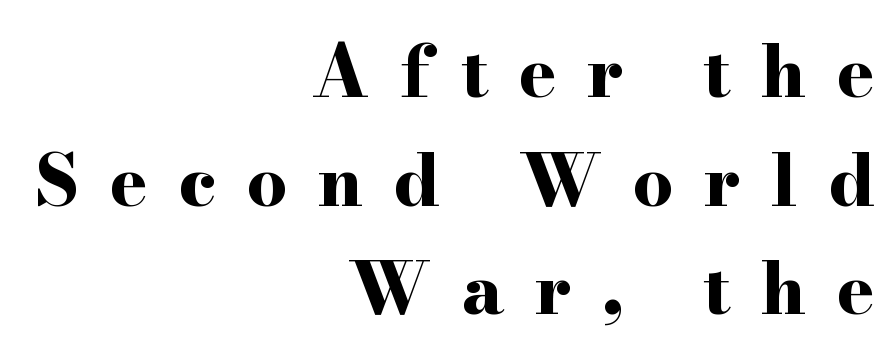
Q: Is the text bold? A: Yes.
Q: Is the text italic (slanted)? A: No, it is upright.
Q: Is the typeface a serif or a sans-serif typeface? A: Serif.
Q: Is the text underlined? A: No.
Q: How is the paragraph aligned? A: Right-aligned.
Q: Is the spacing between letters normal or unusually wide? A: Unusually wide.
Q: Is the spacing between lines tight, normal or loose? A: Normal.
Q: Width (condensed, normal, or wide)? A: Wide.
Q: Stroke contrast? A: High.
Q: x-height? A: Small.
Q: Monospaced? A: No.
